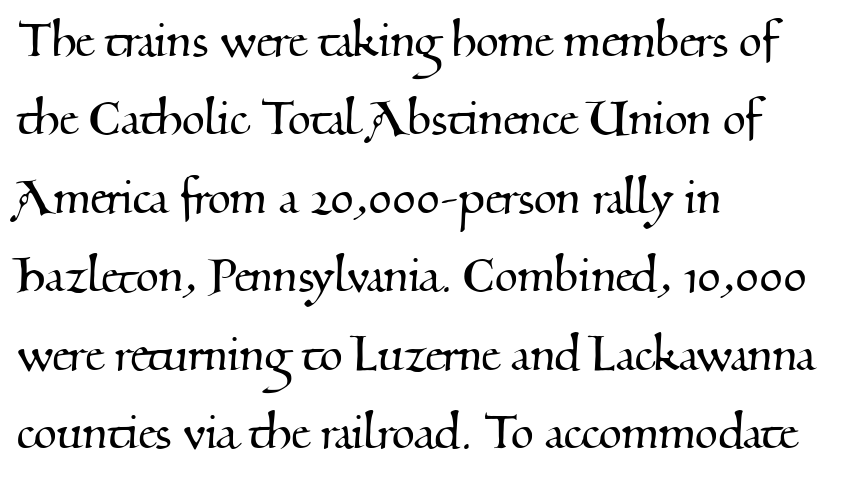
Q: Is the typeface a serif or a sans-serif typeface? A: Serif.
Q: Is the text underlined? A: No.
Q: How is the paragraph aligned? A: Left-aligned.
Q: Is the spacing between letters normal or unusually wide? A: Normal.
Q: Is the spacing between lines tight, normal or loose? A: Normal.
Q: Width (condensed, normal, or wide)? A: Normal.
Q: Stroke contrast? A: Medium.
Q: x-height? A: Small.
Q: Monospaced? A: No.
